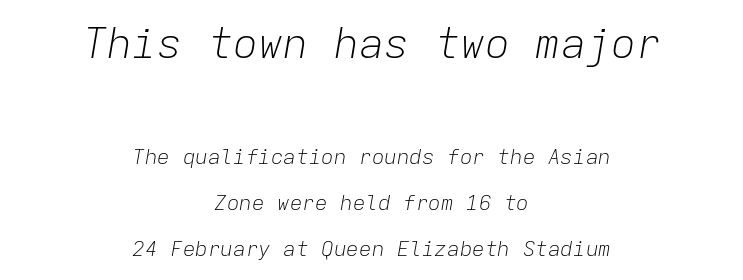
Q: Is the text bold? A: No.
Q: Is the text italic (slanted)? A: Yes, it leans right by about 9 degrees.
Q: Is the text underlined? A: No.
Q: How is the paragraph aligned? A: Centered.
Q: Is the spacing between letters normal or unusually wide? A: Normal.
Q: Is the spacing between lines tight, normal or loose? A: Loose.
Q: Which block of text is set in a larger size, the first (top) or the second (bottom)? A: The first (top) one.
Q: Width (condensed, normal, or wide)? A: Normal.
Q: Stroke contrast? A: Low.
Q: x-height? A: Medium.
Q: Monospaced? A: Yes.
